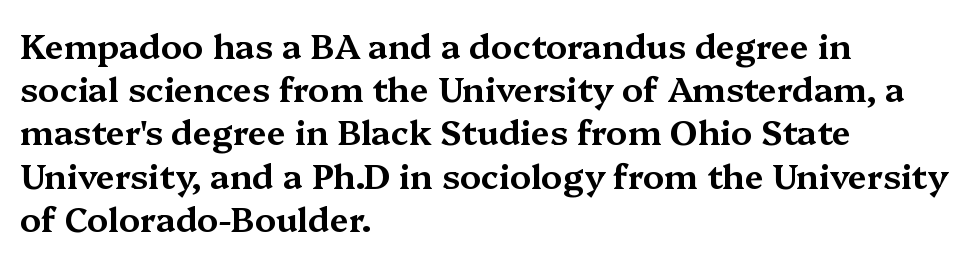
The image shows 34 px wide serif type, upright; set left-aligned, normal line spacing (1.27x), normal letter spacing, not underlined; medium stroke contrast and a medium x-height.
